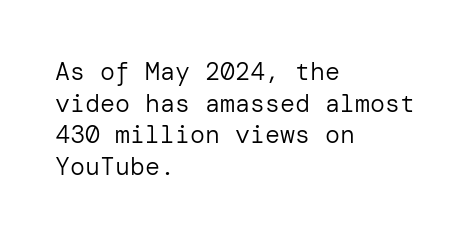
{"italic": "no", "bold": "no", "underline": "no", "align": "left", "line_spacing": "normal", "line_spacing_ratio": 1.27, "letter_spacing": "normal", "letter_spacing_em": 0.0, "glyph_px": 25}
